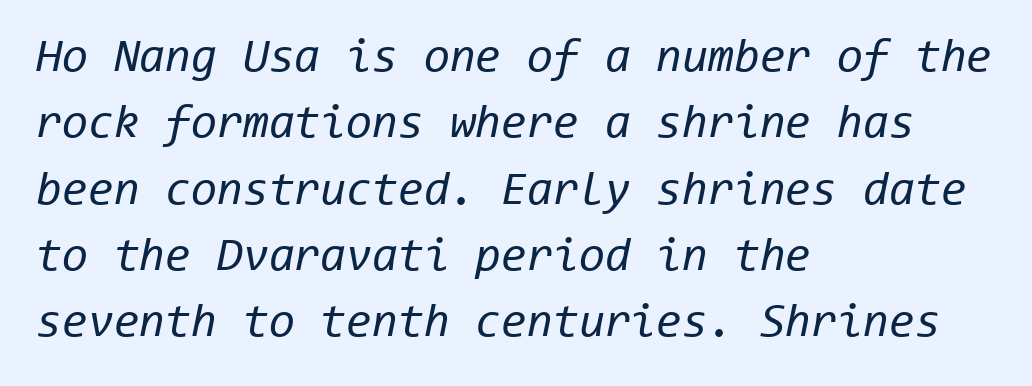
{"italic": "yes", "lean": "right", "slant_degrees": 11, "bold": "no", "weight": "regular", "width": "normal", "stroke_contrast": "low", "x_height": "medium", "monospaced": "yes", "underline": "no", "align": "left", "line_spacing": "normal", "line_spacing_ratio": 1.41, "letter_spacing": "normal", "letter_spacing_em": 0.0, "glyph_px": 47}
